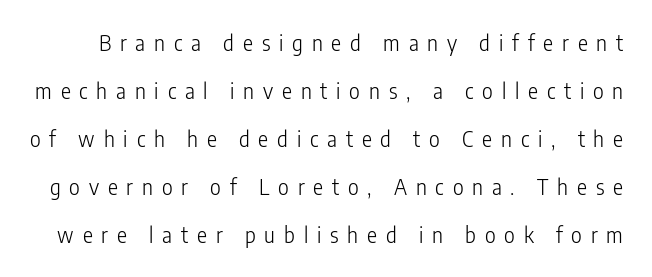
Q: Is the text bold? A: No.
Q: Is the text italic (slanted)? A: No, it is upright.
Q: Is the text underlined? A: No.
Q: Is the spacing between letters normal or unusually wide? A: Unusually wide.
Q: Is the spacing between lines tight, normal or loose? A: Loose.
